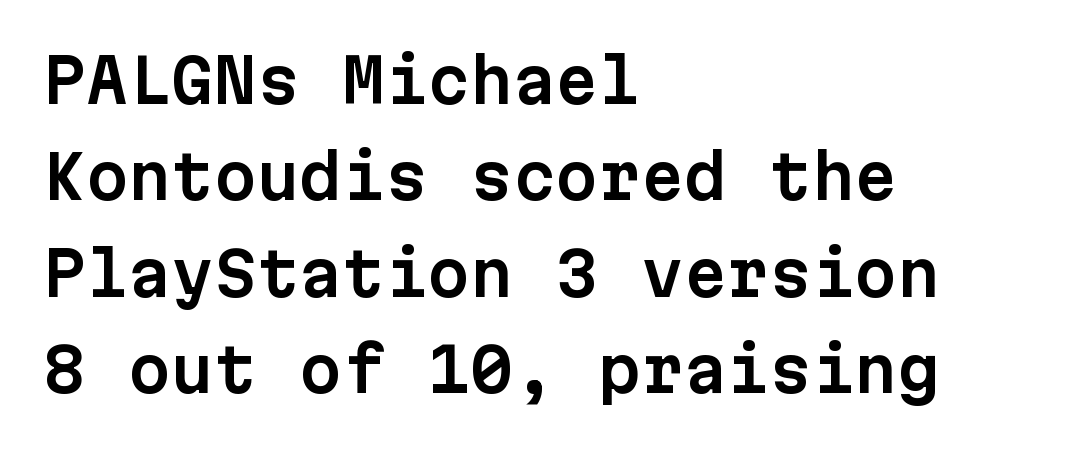
The image shows 61 px sans-serif type, upright, monospaced; set left-aligned, normal line spacing (1.58x), normal letter spacing, not underlined; low stroke contrast and a medium x-height.
